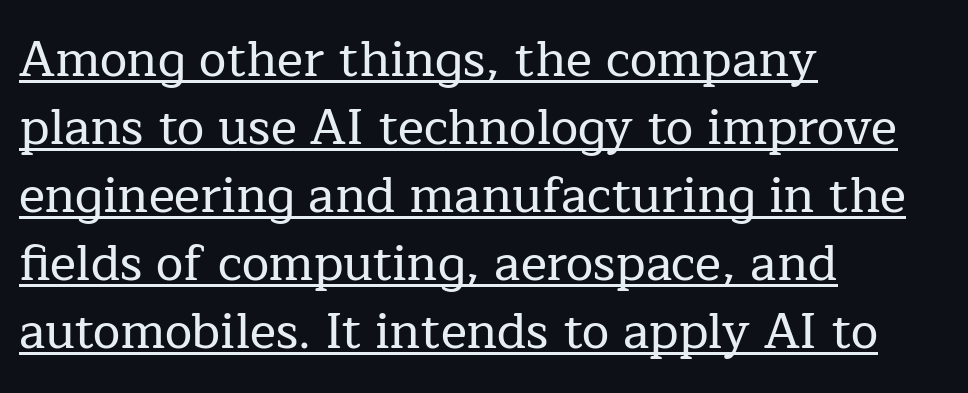
{"serif": "yes", "italic": "no", "width": "normal", "stroke_contrast": "low", "x_height": "medium", "monospaced": "no", "underline": "yes", "align": "left", "line_spacing": "normal", "line_spacing_ratio": 1.39, "letter_spacing": "normal", "letter_spacing_em": 0.0, "glyph_px": 49}
